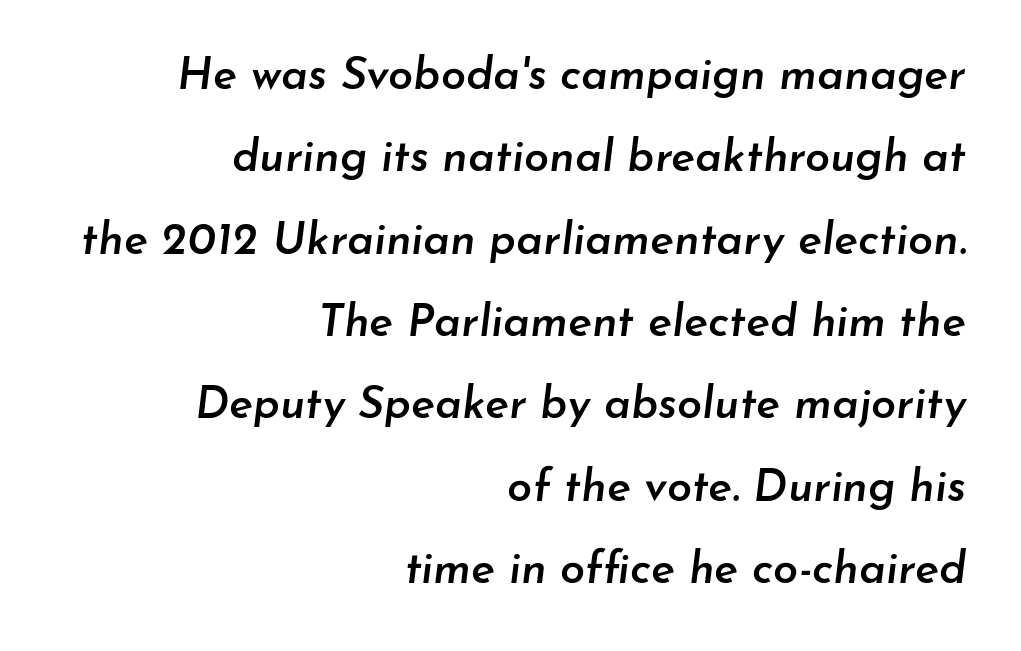
Emphasis-style slanted type is in use. Compared with typical body copy, the letter spacing here is the same. The text block is weighted toward the right margin, trailing off unevenly leftward. The face used here is a semibold: visibly heavier than regular, lighter than bold. The gap between lines stays unmarked. Looks like regular typesetting: each glyph gets only the width it needs.
